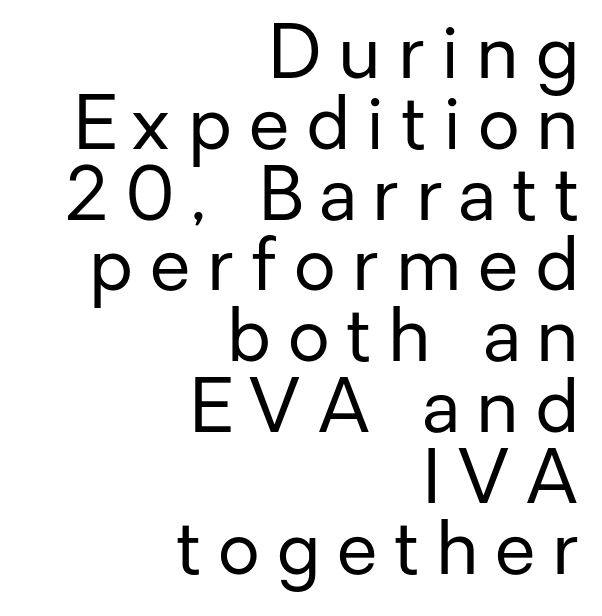
The image shows 73 px regular-weight sans-serif type, upright; set right-aligned, tight line spacing (0.97x), unusually wide letter spacing (+0.23 em), not underlined; low stroke contrast and a medium x-height.
